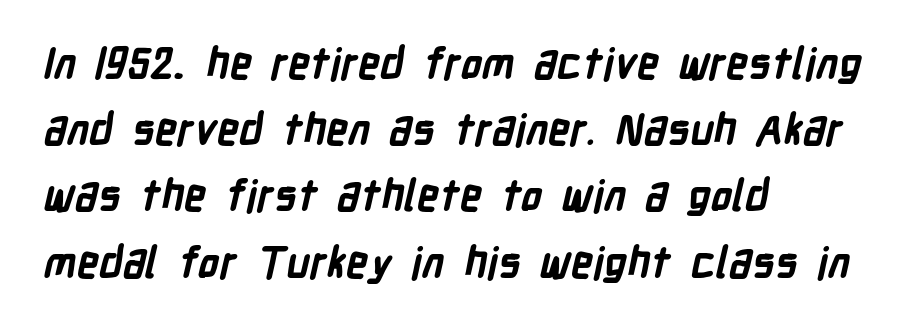
{"serif": "no", "bold": "yes", "weight": "bold", "width": "condensed", "stroke_contrast": "low", "x_height": "medium", "monospaced": "no", "underline": "no", "align": "left", "line_spacing": "normal", "line_spacing_ratio": 1.54, "letter_spacing": "normal", "letter_spacing_em": 0.0, "glyph_px": 43}
